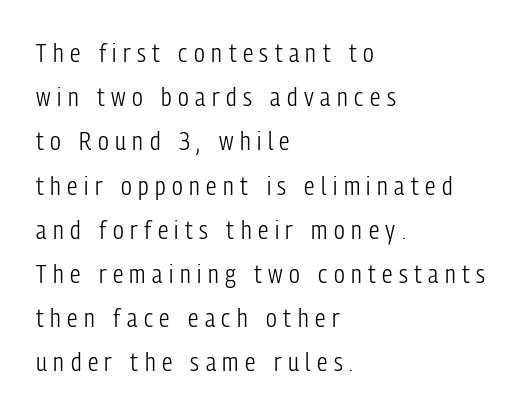
{"italic": "no", "bold": "no", "underline": "no", "align": "left", "line_spacing": "normal", "line_spacing_ratio": 1.7, "letter_spacing": "wide", "letter_spacing_em": 0.25, "glyph_px": 26}
